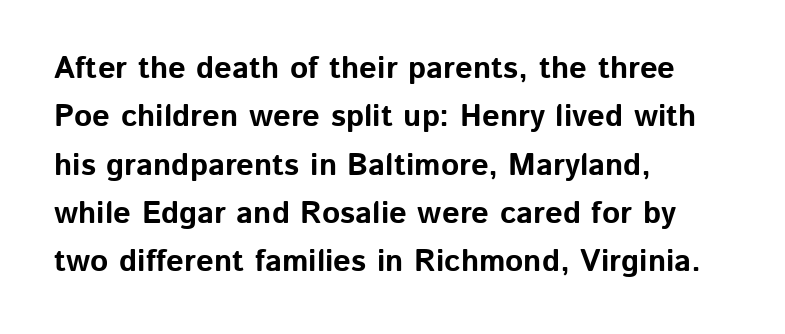
{"serif": "no", "italic": "no", "bold": "yes", "weight": "bold", "width": "normal", "stroke_contrast": "low", "x_height": "medium", "monospaced": "no", "underline": "no", "align": "left", "line_spacing": "normal", "line_spacing_ratio": 1.56, "letter_spacing": "normal", "letter_spacing_em": 0.0, "glyph_px": 31}
